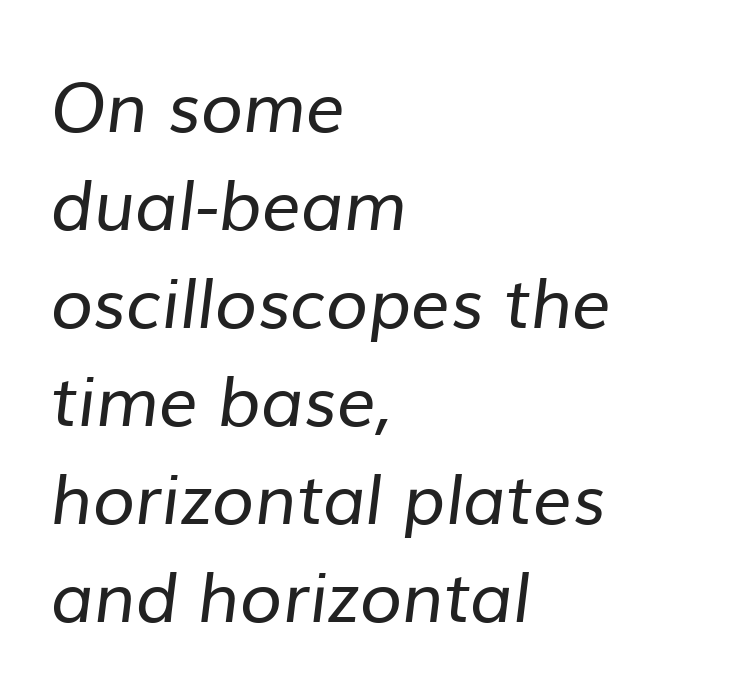
Honestly, there is no underline to notice here at all. Regarding serifs, this sample does without them. These lines are rendered in a variable-pitch font. The paragraph shown leans on its left margin. Heft: none added — not bold. The type is set solid horizontally, with unmodified tracking.
